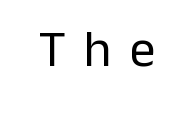
Designer's note — italics off, roman on. Heaviness? Minimal to ordinary, like unemphasized prose. Inter-character spacing is expanded well beyond the font's built-in metrics. The type family on display is of the sans-serif kind. The foot of each line stays bare and open. Each letter keeps its own natural width here, so spacing adapts to shape.
